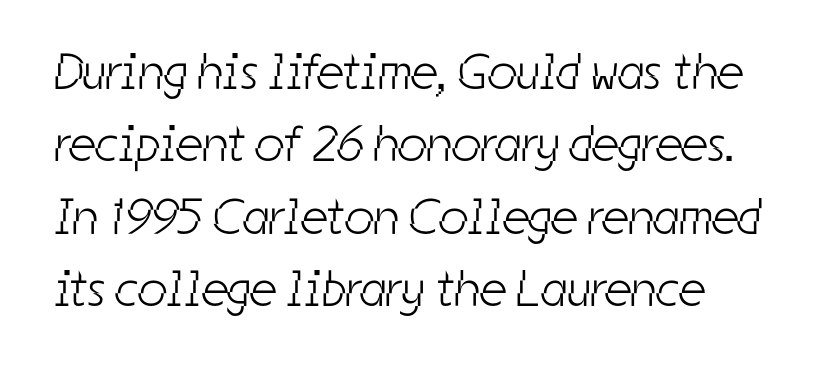
The image shows 51 px light, condensed sans-serif type; set left-aligned, normal line spacing (1.42x), normal letter spacing, not underlined; low stroke contrast and a medium x-height.
